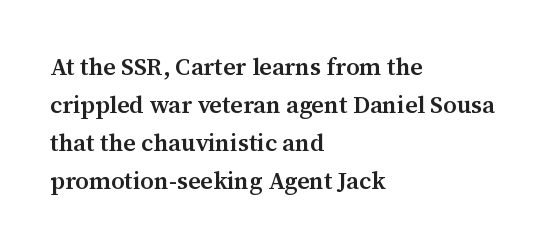
When letters stand straight like this, we call the style roman or upright. Look at the stroke-to-counter ratio: somewhat heavy, a semibold. Any mark beneath the type? The region is blank. The passage shown stacks its lines at a standard gap. No extra tracking has been applied to these lines.
